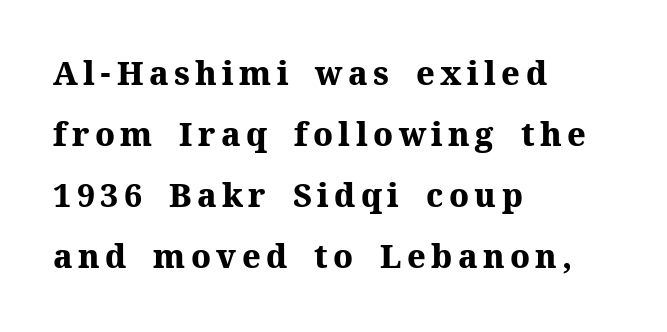
Pretty heavy lettering here — definitely bold. Loosely led — the rows are spread out. The space directly below the letters is spotless. A typesetter would mark this as roman, not italic. The letters advance in unequal steps, a hallmark of proportional type.
